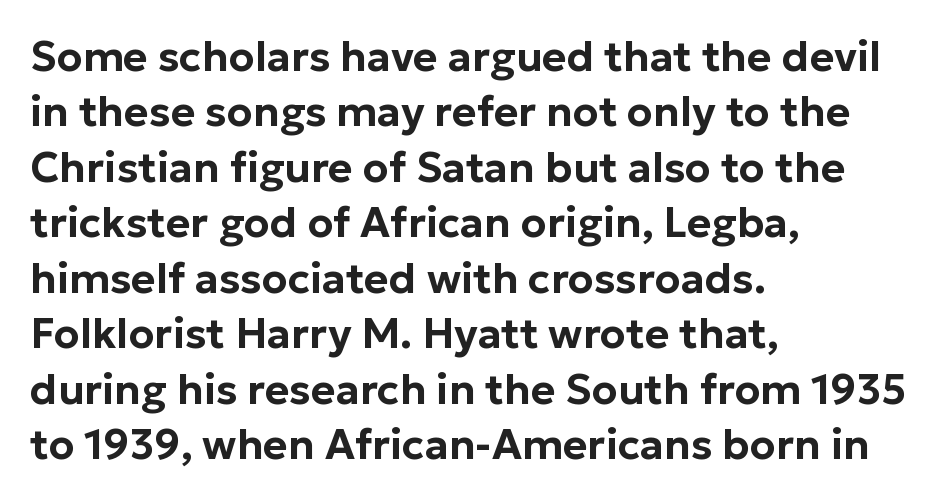
{"serif": "no", "italic": "no", "width": "normal", "stroke_contrast": "low", "x_height": "medium", "monospaced": "no", "underline": "no", "align": "left", "line_spacing": "normal", "line_spacing_ratio": 1.32, "letter_spacing": "normal", "letter_spacing_em": 0.0, "glyph_px": 42}
